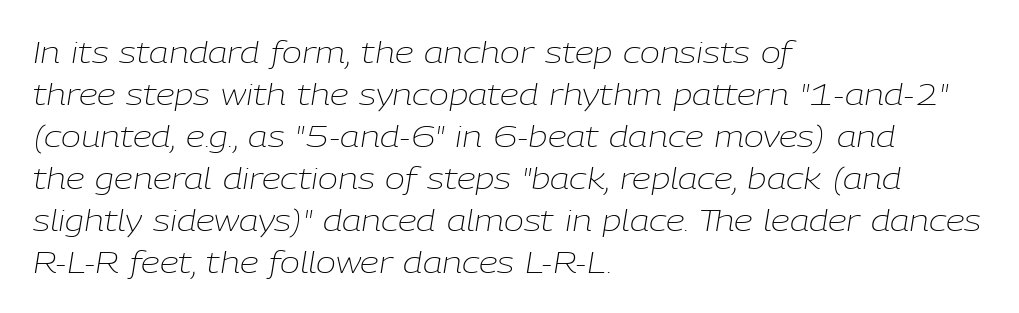
Q: Is the text bold? A: No.
Q: Is the text italic (slanted)? A: Yes, it leans right by about 9 degrees.
Q: Is the text underlined? A: No.
Q: How is the paragraph aligned? A: Left-aligned.
Q: Is the spacing between letters normal or unusually wide? A: Normal.
Q: Is the spacing between lines tight, normal or loose? A: Normal.
Q: Width (condensed, normal, or wide)? A: Normal.
Q: Stroke contrast? A: Low.
Q: x-height? A: Medium.
Q: Monospaced? A: No.
